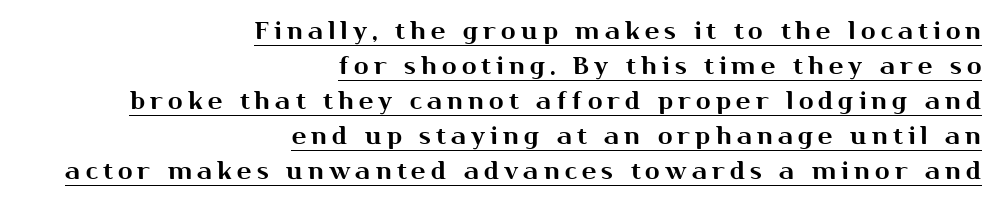
Display-style spreading of the glyphs; the letterfit is very open. A typographer would call this underscored text. The vertical gap from one line to the next is medium. Right-aligned paragraph, ragged on the left.
